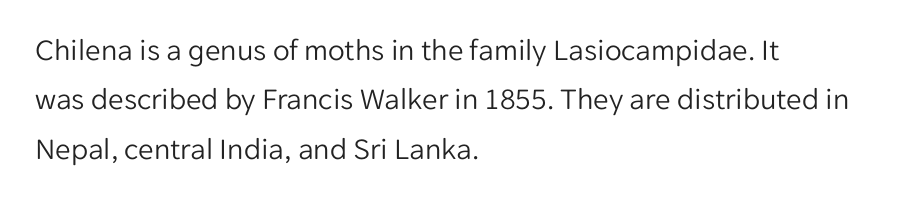
{"serif": "no", "italic": "no", "bold": "no", "weight": "light", "width": "normal", "stroke_contrast": "low", "x_height": "medium", "monospaced": "no", "underline": "no", "align": "left", "line_spacing": "normal", "line_spacing_ratio": 1.59, "letter_spacing": "normal", "letter_spacing_em": 0.0, "glyph_px": 31}
